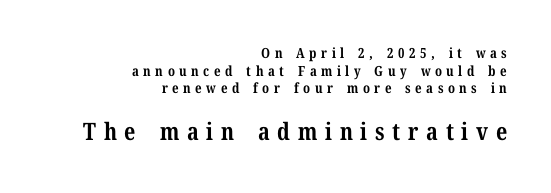
{"italic": "no", "bold": "yes", "underline": "no", "align": "right", "line_spacing": "normal", "line_spacing_ratio": 1.26, "letter_spacing": "wide", "letter_spacing_em": 0.32, "larger_block": "second", "size_ratio": 1.71, "glyph_px": 24}
